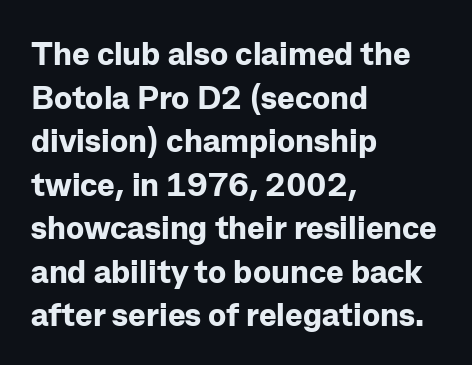
{"serif": "no", "italic": "no", "bold": "yes", "weight": "bold", "width": "normal", "stroke_contrast": "low", "x_height": "medium", "monospaced": "no", "underline": "no", "align": "left", "line_spacing": "normal", "line_spacing_ratio": 1.32, "letter_spacing": "normal", "letter_spacing_em": 0.0, "glyph_px": 33}
